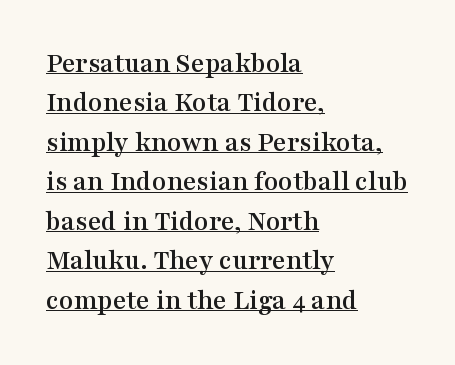
{"serif": "yes", "italic": "no", "width": "wide", "stroke_contrast": "medium", "x_height": "medium", "monospaced": "no", "underline": "yes", "align": "left", "line_spacing": "normal", "line_spacing_ratio": 1.36, "letter_spacing": "normal", "letter_spacing_em": 0.0, "glyph_px": 29}
